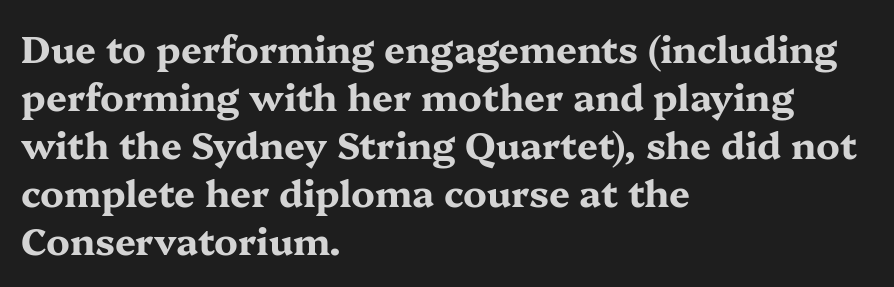
Q: Is the text bold? A: Yes.
Q: Is the text italic (slanted)? A: No, it is upright.
Q: Is the typeface a serif or a sans-serif typeface? A: Serif.
Q: Is the text underlined? A: No.
Q: How is the paragraph aligned? A: Left-aligned.
Q: Is the spacing between letters normal or unusually wide? A: Normal.
Q: Is the spacing between lines tight, normal or loose? A: Normal.
Q: Width (condensed, normal, or wide)? A: Wide.
Q: Stroke contrast? A: Medium.
Q: x-height? A: Medium.
Q: Monospaced? A: No.
